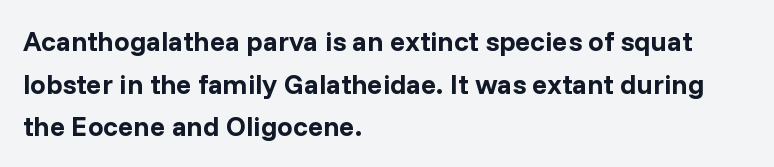
Q: Is the text bold? A: Yes.
Q: Is the text italic (slanted)? A: No, it is upright.
Q: Is the typeface a serif or a sans-serif typeface? A: Sans-serif.
Q: Is the text underlined? A: No.
Q: How is the paragraph aligned? A: Left-aligned.
Q: Is the spacing between letters normal or unusually wide? A: Normal.
Q: Is the spacing between lines tight, normal or loose? A: Normal.
Q: Width (condensed, normal, or wide)? A: Normal.
Q: Stroke contrast? A: Low.
Q: x-height? A: Medium.
Q: Monospaced? A: No.
